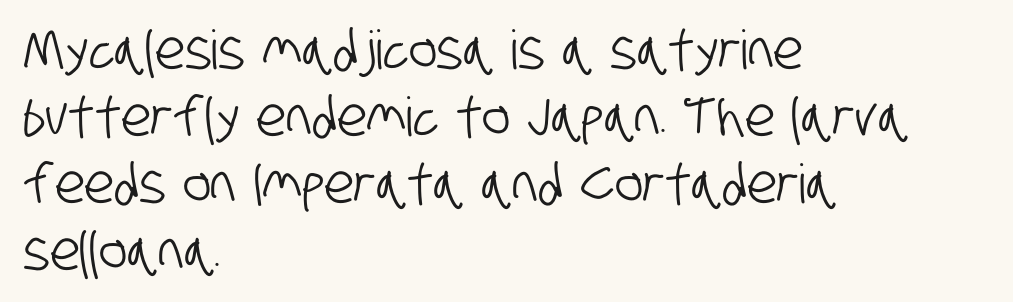
{"serif": "no", "width": "condensed", "stroke_contrast": "low", "x_height": "large", "monospaced": "no", "underline": "no", "align": "left", "line_spacing_ratio": 1.24, "letter_spacing": "normal", "letter_spacing_em": 0.0, "glyph_px": 54}
